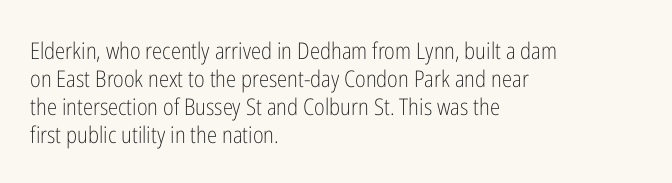
{"italic": "no", "bold": "no", "underline": "no", "align": "left", "line_spacing_ratio": 1.22, "letter_spacing": "normal", "letter_spacing_em": 0.0, "glyph_px": 23}
